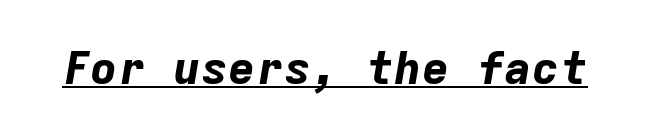
{"italic": "yes", "lean": "right", "slant_degrees": 9, "bold": "yes", "weight": "bold", "width": "normal", "stroke_contrast": "low", "x_height": "medium", "monospaced": "yes", "underline": "yes", "letter_spacing": "normal", "letter_spacing_em": 0.0, "glyph_px": 46}
